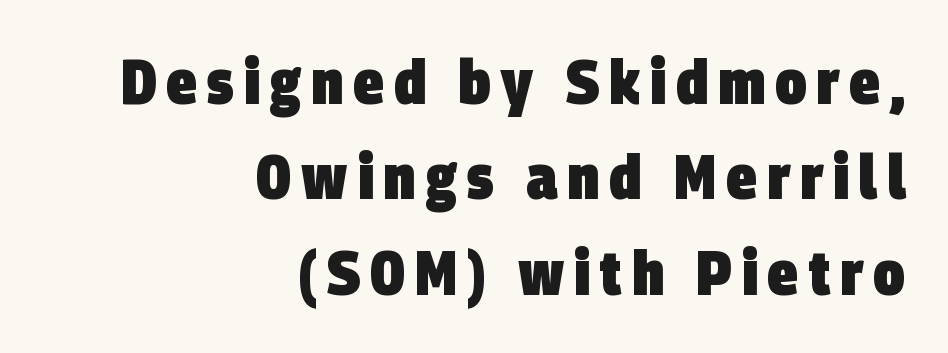
Q: Is the text bold? A: Yes.
Q: Is the typeface a serif or a sans-serif typeface? A: Sans-serif.
Q: Is the text underlined? A: No.
Q: How is the paragraph aligned? A: Right-aligned.
Q: Is the spacing between lines tight, normal or loose? A: Normal.
Q: Width (condensed, normal, or wide)? A: Condensed.
Q: Stroke contrast? A: Low.
Q: x-height? A: Large.
Q: Monospaced? A: No.
